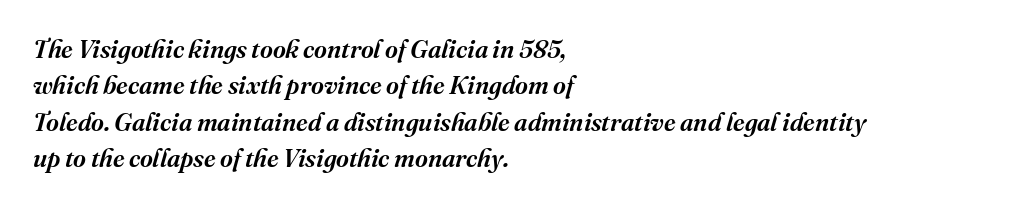
Left-aligned paragraph, ragged on the right. Line spacing here is normal. The passage shown leans; its letterforms are oblique. A clean baseline with only descenders dipping below it. Inter-character spacing is left at the font's built-in metrics.
